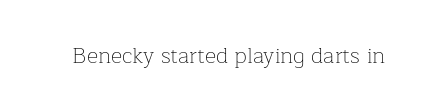
The image shows 22 px text type, upright; set normal letter spacing, not underlined.
